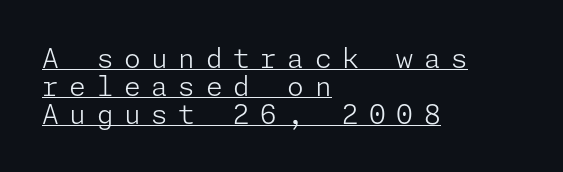
The image shows 27 px text type, upright; set left-aligned, tight line spacing (1.03x), unusually wide letter spacing (+0.39 em), underlined.
